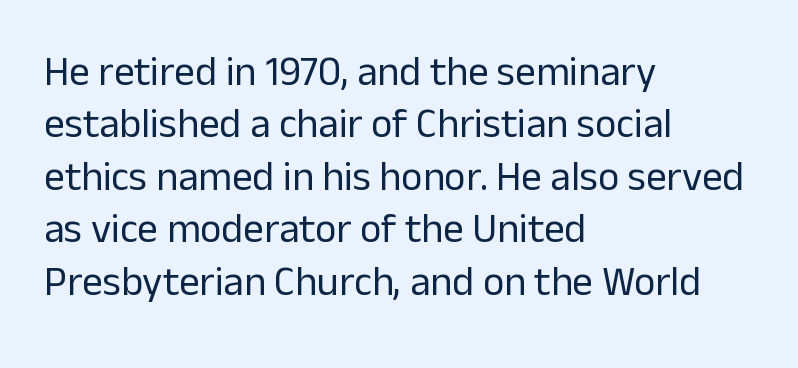
Q: Is the text bold? A: No.
Q: Is the text italic (slanted)? A: No, it is upright.
Q: Is the typeface a serif or a sans-serif typeface? A: Sans-serif.
Q: Is the text underlined? A: No.
Q: How is the paragraph aligned? A: Left-aligned.
Q: Is the spacing between letters normal or unusually wide? A: Normal.
Q: Is the spacing between lines tight, normal or loose? A: Normal.
Q: Width (condensed, normal, or wide)? A: Normal.
Q: Stroke contrast? A: Low.
Q: x-height? A: Medium.
Q: Monospaced? A: No.
